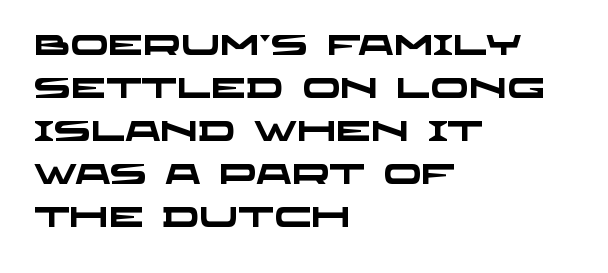
{"serif": "no", "bold": "yes", "weight": "heavy", "width": "wide", "stroke_contrast": "low", "x_height": "large", "monospaced": "no", "underline": "no", "align": "left", "line_spacing": "normal", "line_spacing_ratio": 1.54, "letter_spacing": "normal", "letter_spacing_em": 0.0, "glyph_px": 28}
